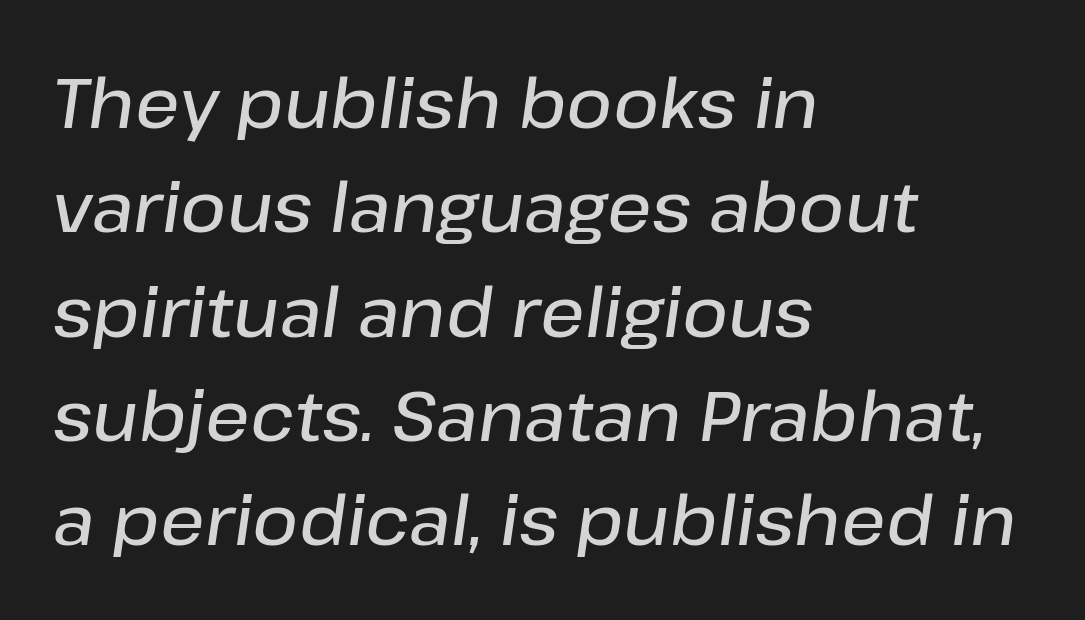
Q: Is the text bold? A: Semi-bold.
Q: Is the text italic (slanted)? A: Yes, it leans right by about 8 degrees.
Q: Is the text underlined? A: No.
Q: How is the paragraph aligned? A: Left-aligned.
Q: Is the spacing between letters normal or unusually wide? A: Normal.
Q: Is the spacing between lines tight, normal or loose? A: Normal.
Q: Width (condensed, normal, or wide)? A: Normal.
Q: Stroke contrast? A: Low.
Q: x-height? A: Medium.
Q: Monospaced? A: No.
